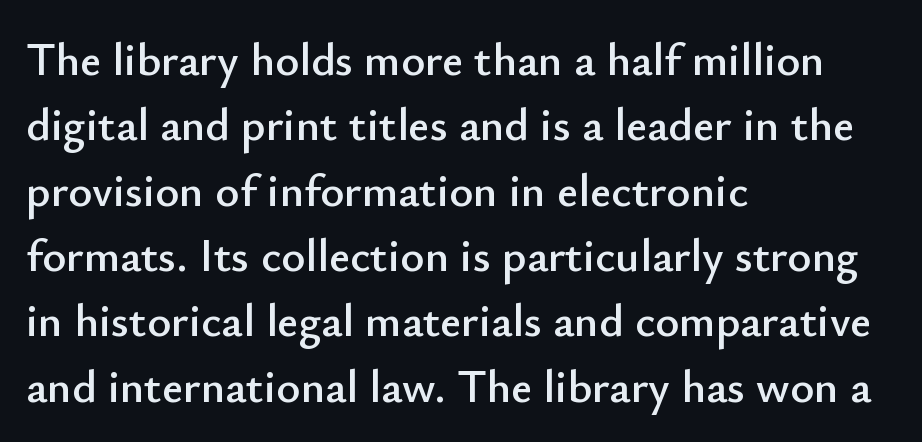
Q: Is the text italic (slanted)? A: No, it is upright.
Q: Is the typeface a serif or a sans-serif typeface? A: Sans-serif.
Q: Is the text underlined? A: No.
Q: How is the paragraph aligned? A: Left-aligned.
Q: Is the spacing between letters normal or unusually wide? A: Normal.
Q: Is the spacing between lines tight, normal or loose? A: Normal.
Q: Width (condensed, normal, or wide)? A: Normal.
Q: Stroke contrast? A: Low.
Q: x-height? A: Small.
Q: Monospaced? A: No.
